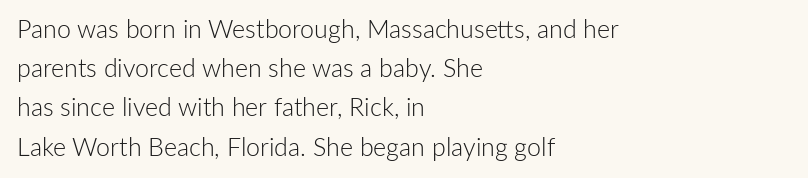
The image shows 25 px text type, upright; set left-aligned, normal line spacing (1.57x), normal letter spacing, not underlined.
